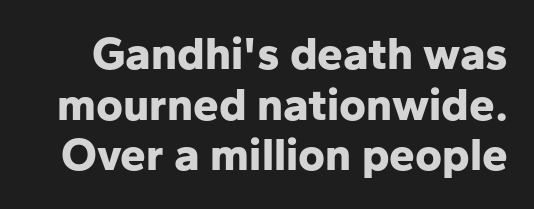
Unlike italic type, these characters show no tilt at all. A full-strength bold gives these letters their thick strokes. Plain, unruled lines of type. Letterform terminals end flat and unadorned throughout the passage. The face used here is rendered with its standard letterfit. Looks like regular typesetting: each glyph gets only the width it needs.
